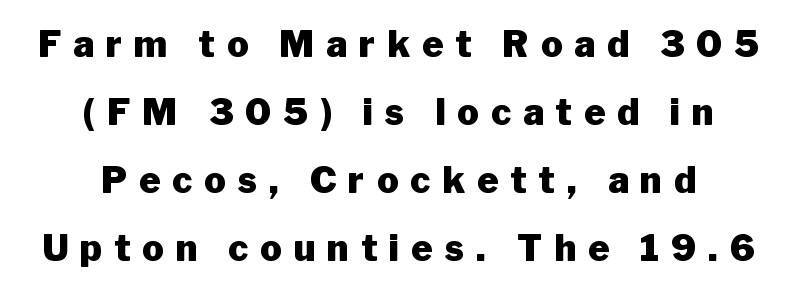
Emphasis by weight is at full strength: bold. Centered paragraph, ragged on both sides. Type without underlining. Unlike italic type, these characters show no tilt at all. Are there feet on the stems? There aren't — it's a sans.
